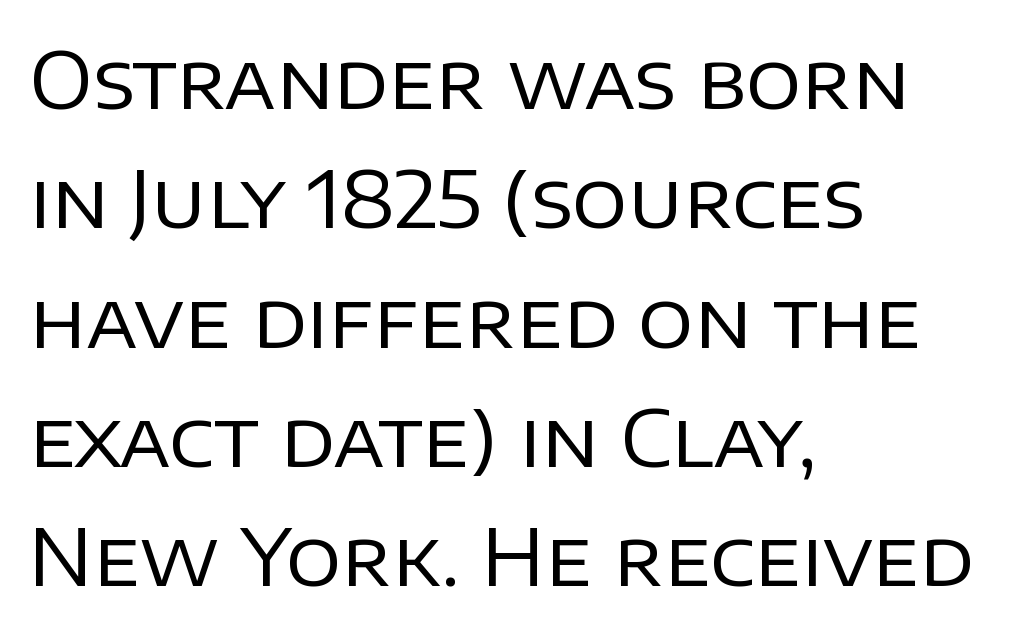
{"serif": "no", "italic": "no", "bold": "no", "weight": "regular", "width": "normal", "stroke_contrast": "low", "x_height": "large", "monospaced": "no", "underline": "no", "align": "left", "line_spacing": "normal", "line_spacing_ratio": 1.55, "letter_spacing": "normal", "letter_spacing_em": 0.0, "glyph_px": 77}
